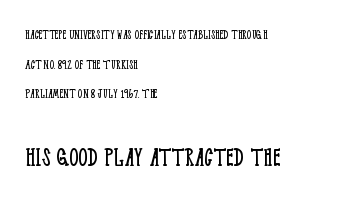
Q: Is the text bold? A: No.
Q: Is the text italic (slanted)? A: No, it is upright.
Q: Is the typeface a serif or a sans-serif typeface? A: Serif.
Q: Is the text underlined? A: No.
Q: How is the paragraph aligned? A: Left-aligned.
Q: Is the spacing between letters normal or unusually wide? A: Normal.
Q: Is the spacing between lines tight, normal or loose? A: Loose.
Q: Which block of text is set in a larger size, the first (top) or the second (bottom)? A: The second (bottom) one.
Q: Width (condensed, normal, or wide)? A: Condensed.
Q: Stroke contrast? A: Low.
Q: x-height? A: Large.
Q: Monospaced? A: No.
